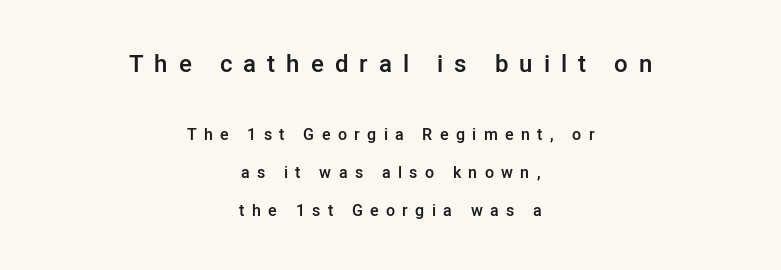
Q: Is the text bold? A: Semi-bold.
Q: Is the text italic (slanted)? A: No, it is upright.
Q: Is the text underlined? A: No.
Q: How is the paragraph aligned? A: Centered.
Q: Is the spacing between letters normal or unusually wide? A: Unusually wide.
Q: Is the spacing between lines tight, normal or loose? A: Loose.
Q: Which block of text is set in a larger size, the first (top) or the second (bottom)? A: The first (top) one.
